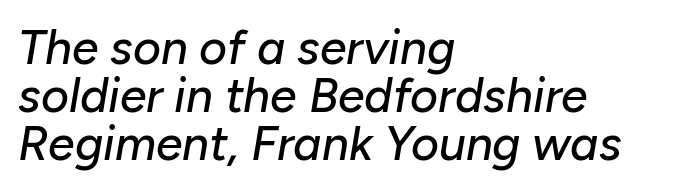
Posture: slanted. Note the varied advance widths — an 'i' is clearly narrower than an 'm'. These lines are set flush left with a ragged right edge. The type is set solid horizontally, with unmodified tracking. Very little white space separates one row of letters from the next. The strip under each line holds only bare page.
